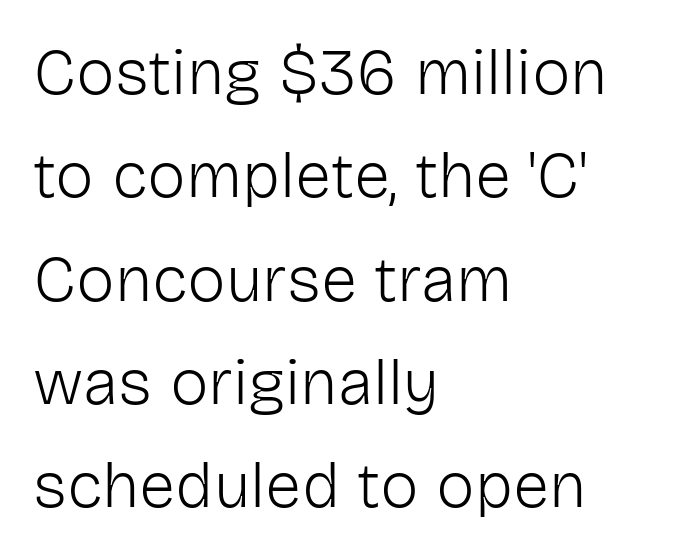
The words here are not underlined. Each word holds together tightly as a unit, with standard inter-letter gaps. Regarding leading, the lines here are spaced in the standard way. A typesetter would call this proportional, since set widths differ per character. If you drew a line through each stem, it would be perfectly vertical. Teacher's note: observe the even left margin — that is flush-left alignment.
